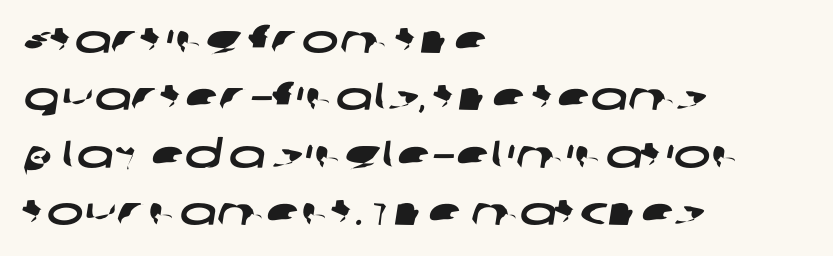
The image shows 39 px wide sans-serif type; set left-aligned, normal line spacing (1.47x), normal letter spacing, not underlined; low stroke contrast and a large x-height.
